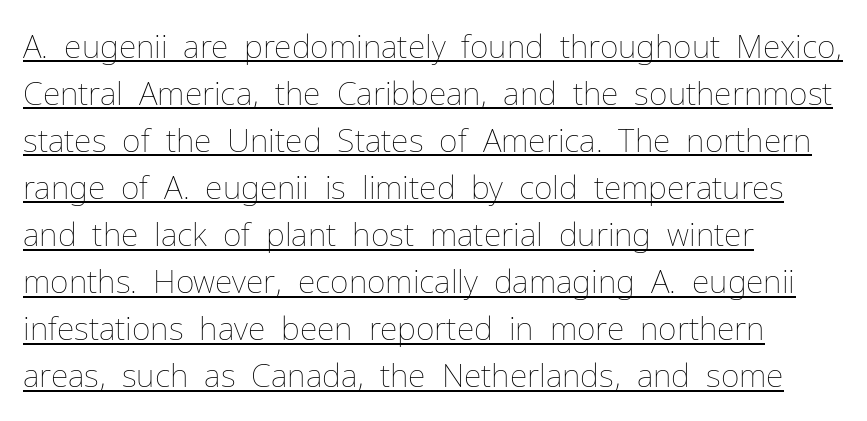
{"italic": "no", "bold": "no", "weight": "thin", "width": "normal", "stroke_contrast": "low", "x_height": "medium", "monospaced": "no", "underline": "yes", "align": "left", "line_spacing": "normal", "line_spacing_ratio": 1.47, "letter_spacing": "normal", "letter_spacing_em": 0.0, "glyph_px": 32}
